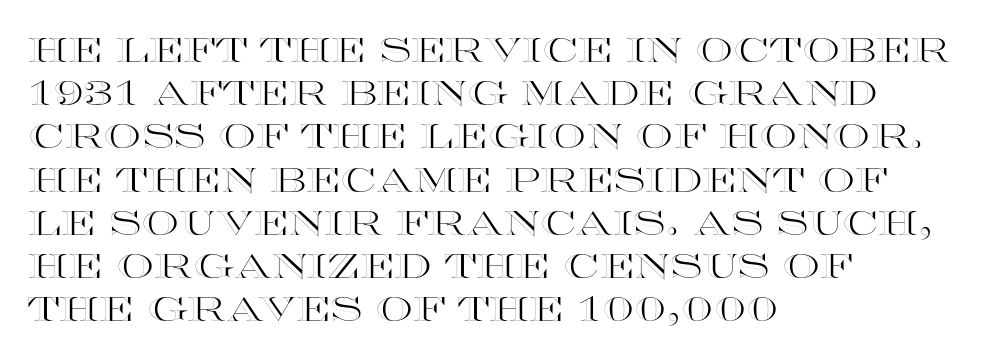
Every stem runs plumb, perpendicular to the baseline. Spacing verdict: proportional, widths tailored to each character. Whoever set this chose a conventional vertical rhythm. The gap between lines stays unmarked. Observe the ordinary spacing: letters are neighbours, not strangers. Alignment: flush left.
